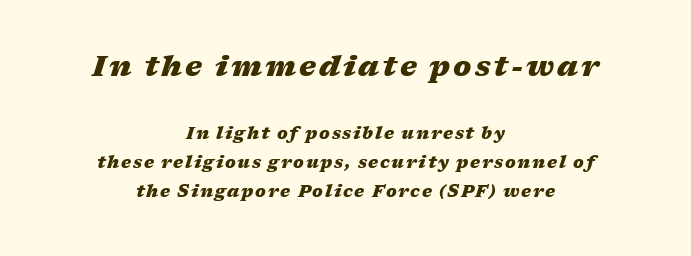
Q: Is the text bold? A: Yes.
Q: Is the text italic (slanted)? A: Yes, it leans right by about 17 degrees.
Q: Is the text underlined? A: No.
Q: How is the paragraph aligned? A: Centered.
Q: Is the spacing between lines tight, normal or loose? A: Normal.
Q: Which block of text is set in a larger size, the first (top) or the second (bottom)? A: The first (top) one.
Q: Width (condensed, normal, or wide)? A: Wide.
Q: Stroke contrast? A: Medium.
Q: x-height? A: Medium.
Q: Monospaced? A: No.
